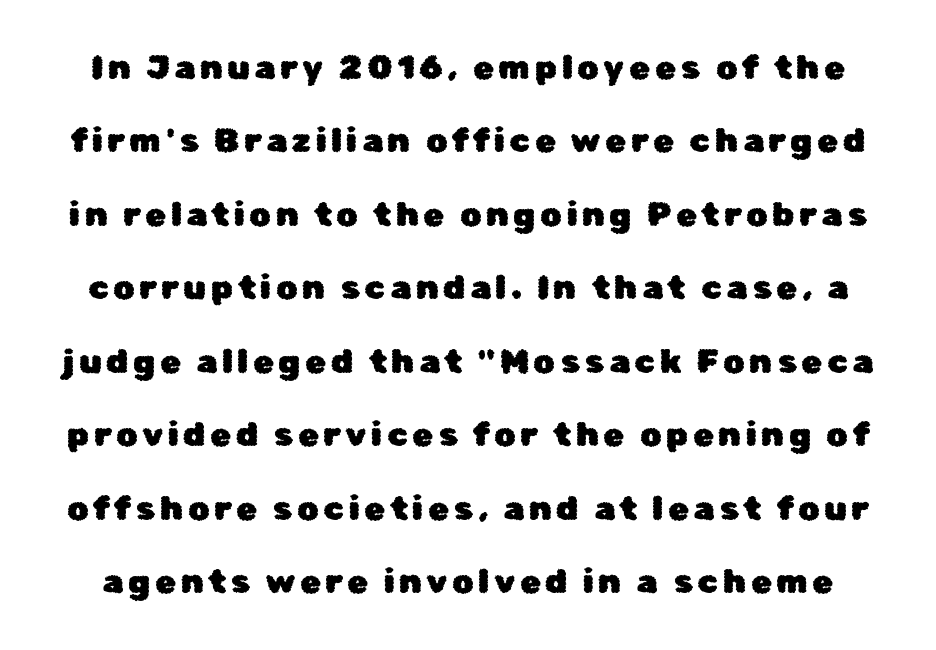
The image shows 34 px sans-serif type, upright; set loose line spacing (2.16x), not underlined; low stroke contrast and a medium x-height.
